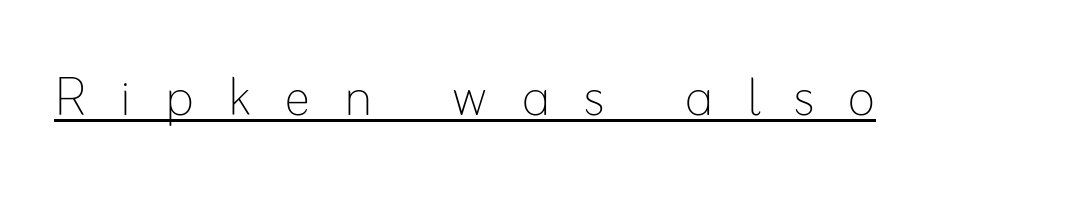
The image shows 67 px thin type, upright; set unusually wide letter spacing (+0.5 em), underlined; low stroke contrast and a small x-height.
